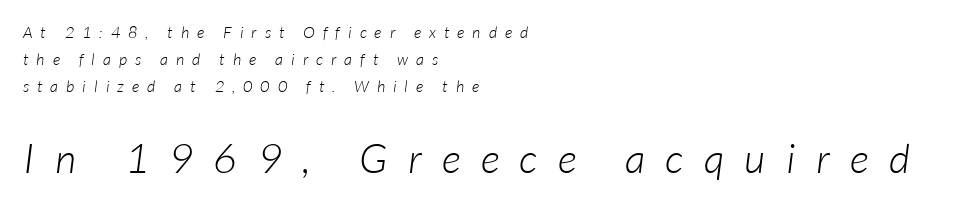
Tracking here is generous; glyphs stand well apart from one another. Vertically, the passage feels balanced, rows spaced as you'd expect. Descender tails drop into unmarked territory. This layout puts the modest block above and the oversized block below.
